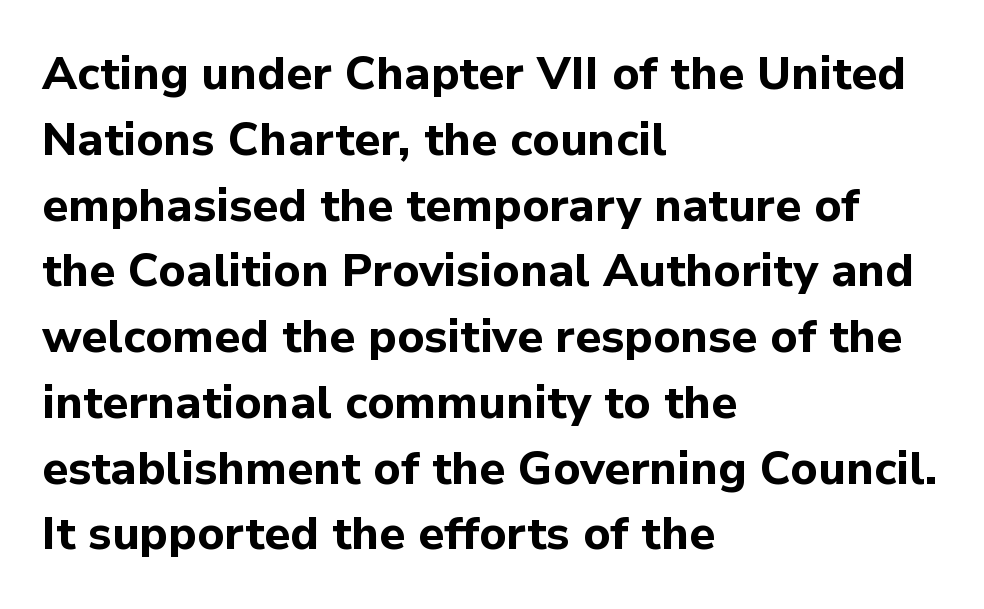
{"serif": "no", "italic": "no", "bold": "yes", "weight": "bold", "width": "normal", "stroke_contrast": "low", "x_height": "medium", "monospaced": "no", "underline": "no", "align": "left", "line_spacing": "normal", "line_spacing_ratio": 1.43, "letter_spacing": "normal", "letter_spacing_em": 0.0, "glyph_px": 46}
